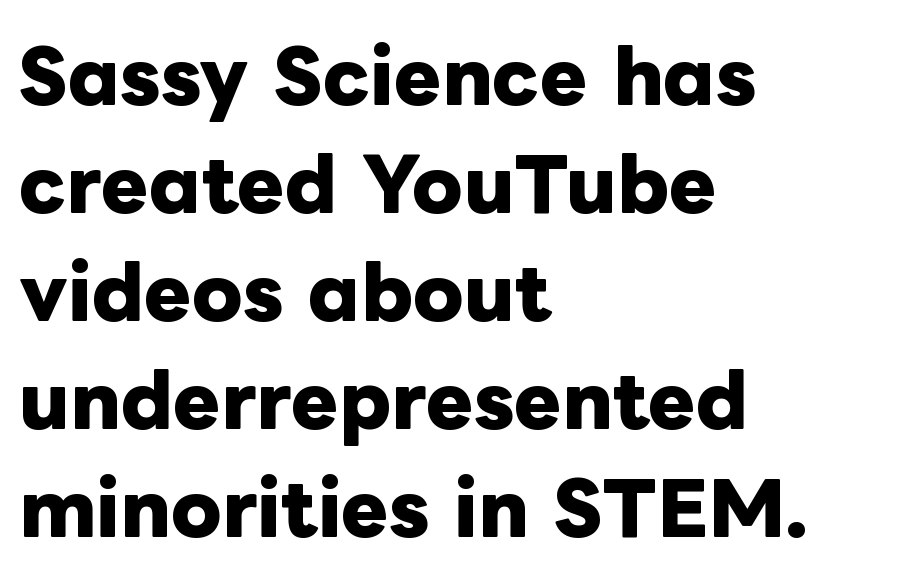
Q: Is the text bold? A: Yes.
Q: Is the text italic (slanted)? A: No, it is upright.
Q: Is the text underlined? A: No.
Q: How is the paragraph aligned? A: Left-aligned.
Q: Is the spacing between letters normal or unusually wide? A: Normal.
Q: Is the spacing between lines tight, normal or loose? A: Normal.
Q: Width (condensed, normal, or wide)? A: Normal.
Q: Stroke contrast? A: Low.
Q: x-height? A: Medium.
Q: Monospaced? A: No.
